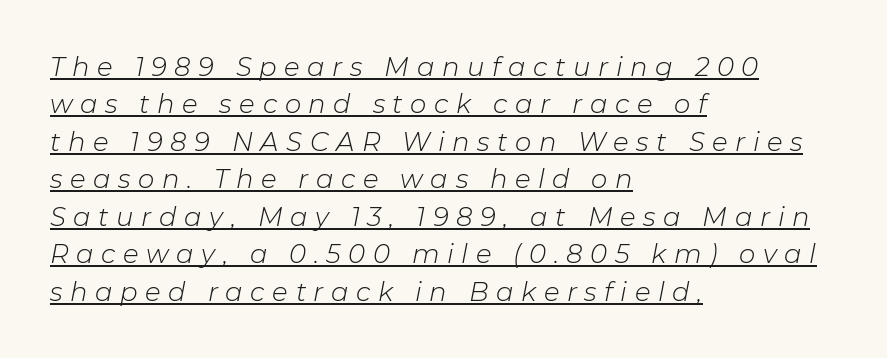
The image shows 26 px text type, italic (leaning right); set left-aligned, normal line spacing (1.44x), unusually wide letter spacing (+0.29 em), underlined.
